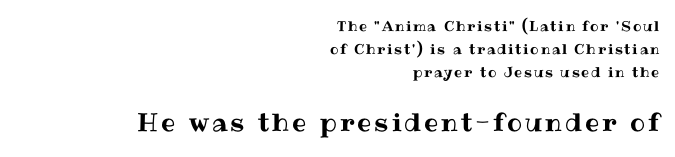
The image shows 25 px text type, upright; set right-aligned, normal line spacing (1.65x), not underlined; the second (bottom) block is 1.79x larger.
